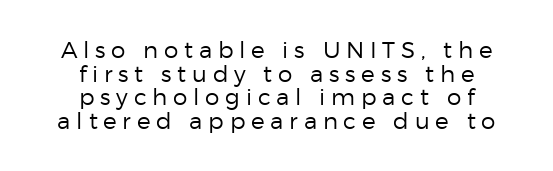
Where is the straight margin? There isn't one; the lines are centered. Check the space under the baseline: it is left empty. Style check: upright. Each new line begins almost immediately beneath the previous one. Heft: none added — not bold. Someone cranked the tracking dial way up on this one.
